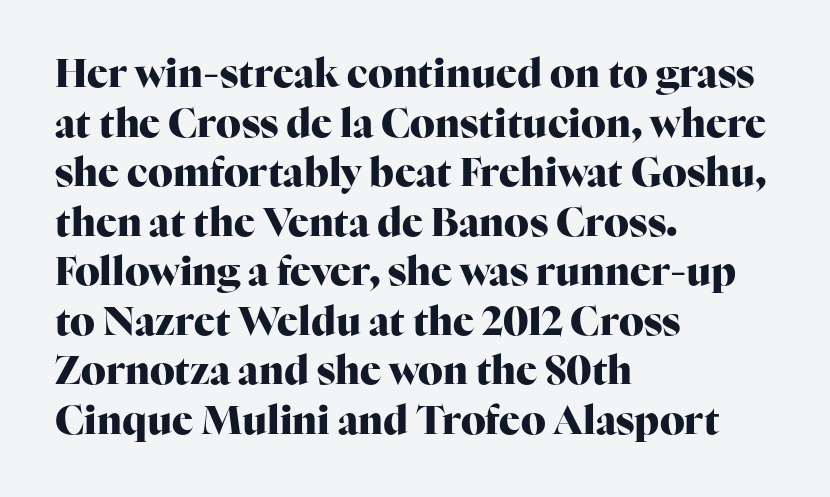
{"serif": "yes", "italic": "no", "bold": "yes", "weight": "heavy", "width": "normal", "stroke_contrast": "high", "x_height": "medium", "monospaced": "no", "underline": "no", "align": "left", "line_spacing": "normal", "line_spacing_ratio": 1.27, "letter_spacing": "normal", "letter_spacing_em": 0.0, "glyph_px": 39}
